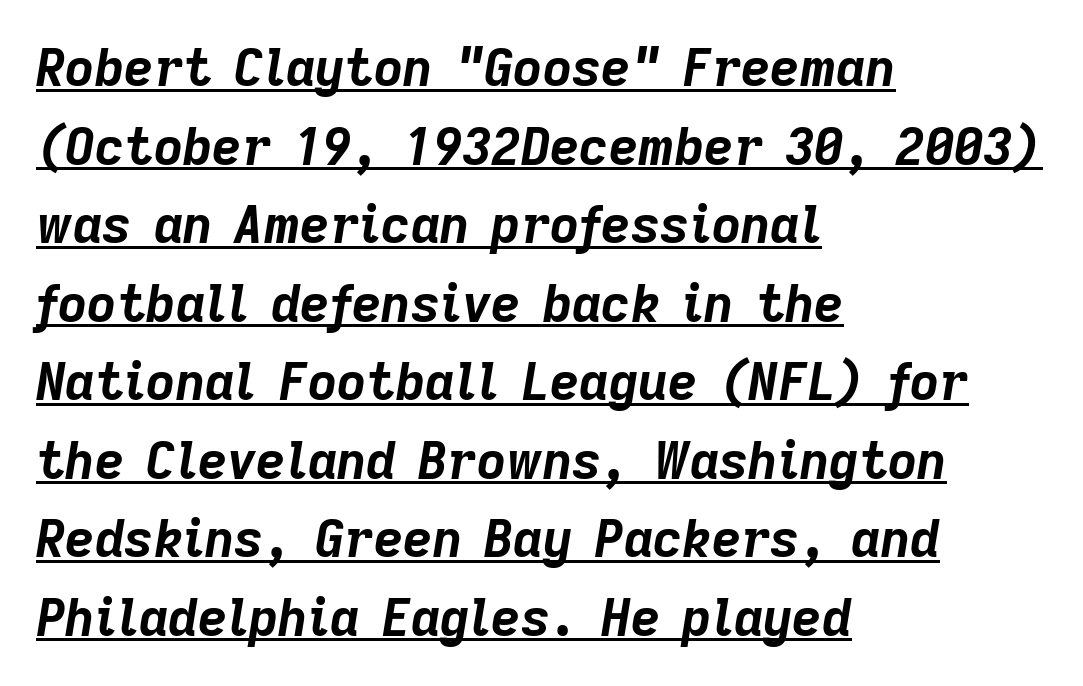
Q: Is the text bold? A: Yes.
Q: Is the text italic (slanted)? A: Yes, it leans right by about 9 degrees.
Q: Is the text underlined? A: Yes.
Q: How is the paragraph aligned? A: Left-aligned.
Q: Is the spacing between letters normal or unusually wide? A: Normal.
Q: Is the spacing between lines tight, normal or loose? A: Normal.
Q: Width (condensed, normal, or wide)? A: Normal.
Q: Stroke contrast? A: Low.
Q: x-height? A: Medium.
Q: Monospaced? A: No.
